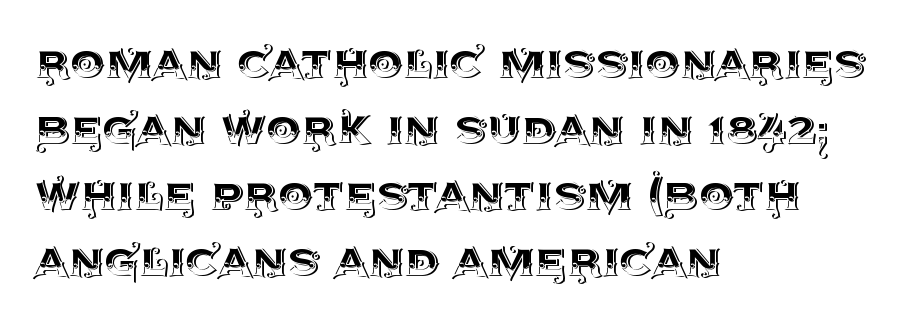
The image shows 55 px text type, upright; set left-aligned, line spacing 1.2x, normal letter spacing, not underlined; a large x-height.
